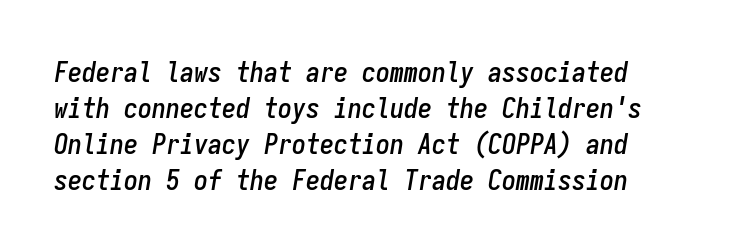
{"italic": "yes", "lean": "right", "slant_degrees": 9, "width": "condensed", "stroke_contrast": "low", "x_height": "medium", "monospaced": "yes", "underline": "no", "align": "left", "line_spacing": "normal", "line_spacing_ratio": 1.28, "letter_spacing": "normal", "letter_spacing_em": 0.0, "glyph_px": 28}
